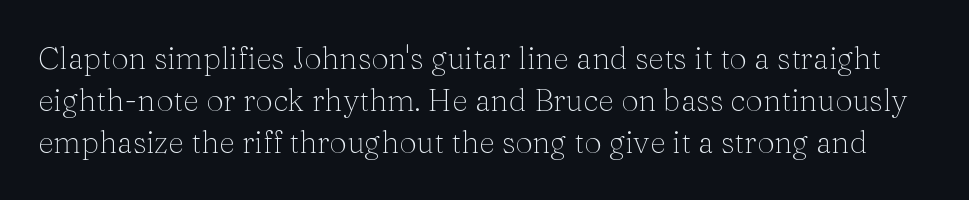
Q: Is the text bold? A: No.
Q: Is the text italic (slanted)? A: No, it is upright.
Q: Is the typeface a serif or a sans-serif typeface? A: Serif.
Q: Is the text underlined? A: No.
Q: Is the spacing between letters normal or unusually wide? A: Normal.
Q: Is the spacing between lines tight, normal or loose? A: Normal.
Q: Width (condensed, normal, or wide)? A: Normal.
Q: Stroke contrast? A: Medium.
Q: x-height? A: Medium.
Q: Monospaced? A: No.
